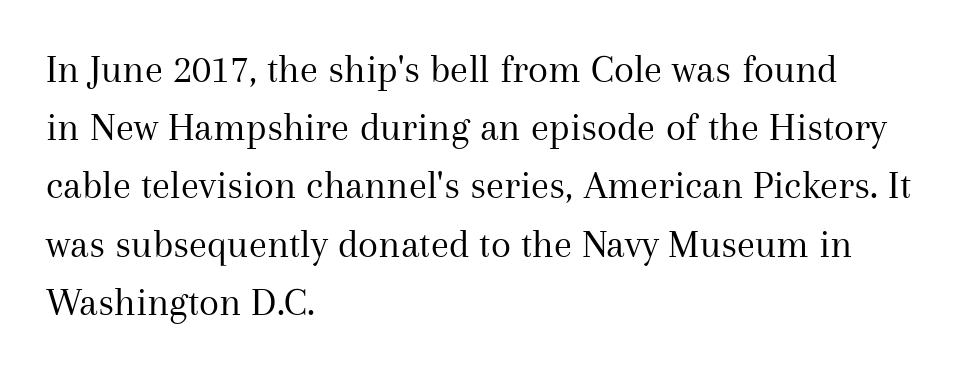
Q: Is the text bold? A: No.
Q: Is the text italic (slanted)? A: No, it is upright.
Q: Is the typeface a serif or a sans-serif typeface? A: Serif.
Q: Is the text underlined? A: No.
Q: How is the paragraph aligned? A: Left-aligned.
Q: Is the spacing between letters normal or unusually wide? A: Normal.
Q: Is the spacing between lines tight, normal or loose? A: Normal.
Q: Width (condensed, normal, or wide)? A: Normal.
Q: Stroke contrast? A: Medium.
Q: x-height? A: Medium.
Q: Monospaced? A: No.
